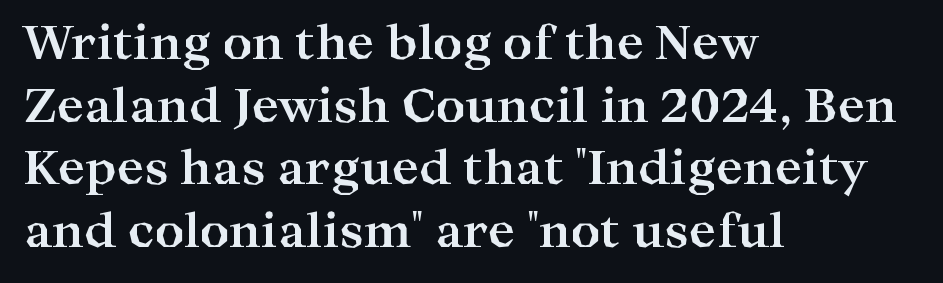
{"serif": "yes", "italic": "no", "bold": "yes", "weight": "bold", "width": "wide", "stroke_contrast": "high", "x_height": "medium", "monospaced": "no", "underline": "no", "align": "left", "line_spacing": "normal", "line_spacing_ratio": 1.36, "letter_spacing": "normal", "letter_spacing_em": 0.0, "glyph_px": 46}
